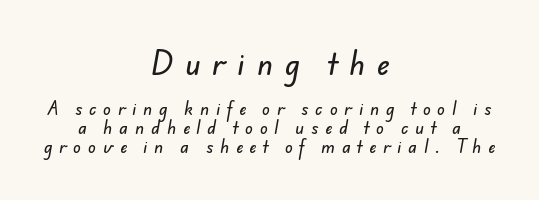
Does the bottom block carry the larger type? No, the top block does. The setting favours the middle, as headings and verse often do. Honestly, there is no underline to notice here at all. Proportional: the letters do not fall into vertical columns.
